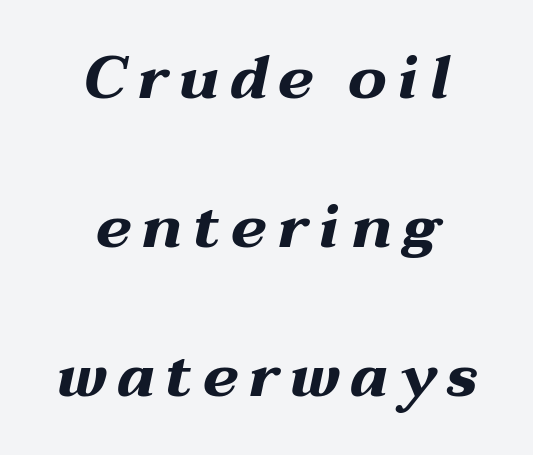
{"italic": "yes", "lean": "right", "slant_degrees": 12, "bold": "yes", "weight": "bold", "width": "wide", "stroke_contrast": "medium", "x_height": "medium", "monospaced": "no", "underline": "no", "align": "center", "line_spacing": "loose", "line_spacing_ratio": 2.44, "glyph_px": 61}
